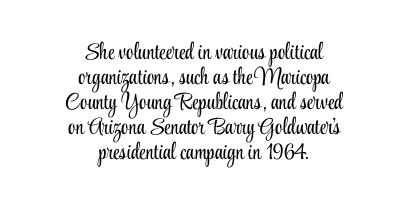
The image shows 23 px text type; set centered, tight line spacing (1.09x), normal letter spacing, not underlined.
